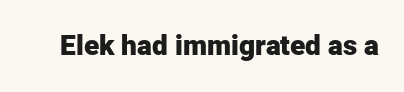
The image shows 28 px heavy sans-serif type, upright; set normal letter spacing, not underlined; low stroke contrast and a medium x-height.
